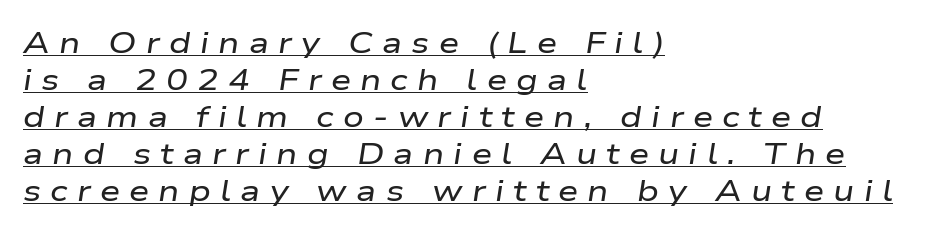
{"italic": "yes", "lean": "right", "slant_degrees": 9, "width": "wide", "stroke_contrast": "low", "x_height": "medium", "monospaced": "no", "underline": "yes", "align": "left", "line_spacing": "normal", "line_spacing_ratio": 1.28, "letter_spacing": "wide", "letter_spacing_em": 0.32, "glyph_px": 29}
